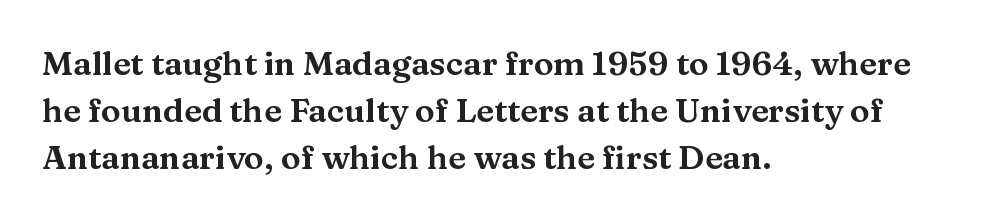
Each letter keeps its own natural width here, so spacing adapts to shape. The specimen reads as upright at a glance. Short and long lines alike share a common starting point at left. The horizontal fit of the characters is conventional and even.
